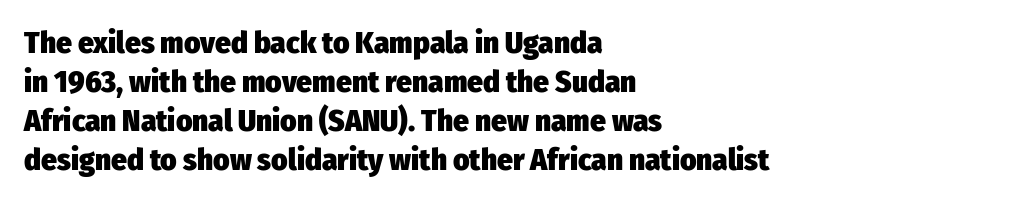
Q: Is the text bold? A: Yes.
Q: Is the text italic (slanted)? A: No, it is upright.
Q: Is the typeface a serif or a sans-serif typeface? A: Sans-serif.
Q: Is the text underlined? A: No.
Q: How is the paragraph aligned? A: Left-aligned.
Q: Is the spacing between letters normal or unusually wide? A: Normal.
Q: Is the spacing between lines tight, normal or loose? A: Normal.
Q: Width (condensed, normal, or wide)? A: Condensed.
Q: Stroke contrast? A: Low.
Q: x-height? A: Medium.
Q: Monospaced? A: No.
